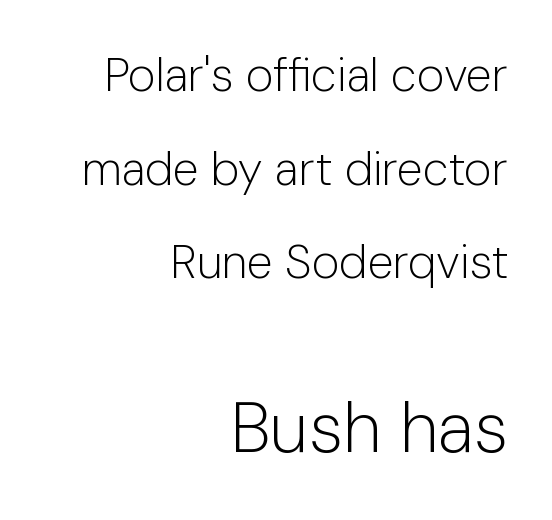
{"serif": "no", "italic": "no", "bold": "no", "weight": "light", "width": "normal", "stroke_contrast": "low", "x_height": "medium", "monospaced": "no", "underline": "no", "align": "right", "line_spacing": "loose", "line_spacing_ratio": 1.99, "letter_spacing": "normal", "letter_spacing_em": 0.0, "larger_block": "second", "size_ratio": 1.51, "glyph_px": 71}
